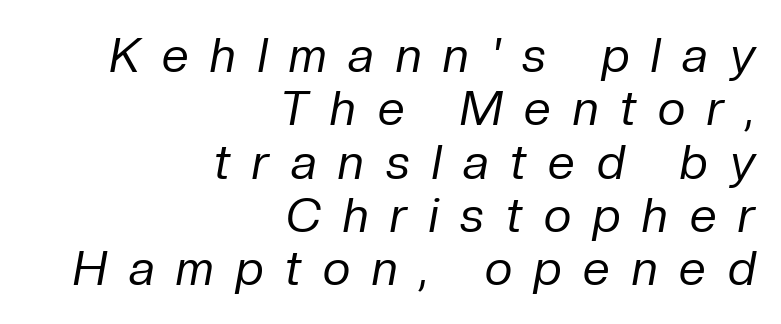
The image shows 48 px regular-weight type, italic (leaning right); set right-aligned, tight line spacing (1.11x), unusually wide letter spacing (+0.46 em), not underlined; low stroke contrast and a medium x-height.
